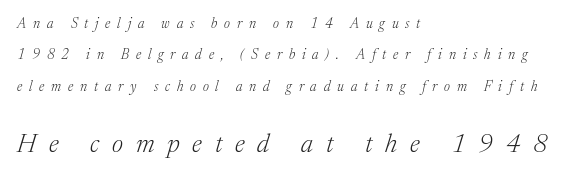
{"italic": "yes", "lean": "right", "slant_degrees": 17, "bold": "no", "underline": "no", "align": "left", "line_spacing": "loose", "line_spacing_ratio": 2.24, "letter_spacing": "wide", "letter_spacing_em": 0.49, "larger_block": "second", "size_ratio": 1.86, "glyph_px": 26}
